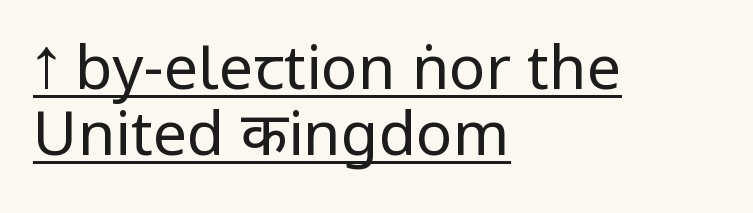
In terms of letterform style, serifs are entirely absent. The compositor pushed each line to the left boundary. Proportional: the letters do not fall into vertical columns. The face used here is rendered with its standard letterfit.
